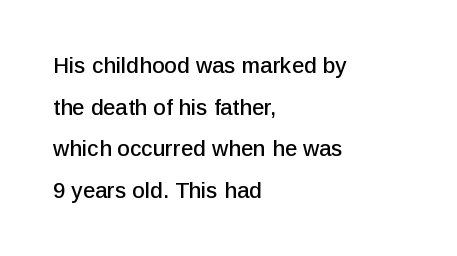
Q: Is the text italic (slanted)? A: No, it is upright.
Q: Is the text underlined? A: No.
Q: How is the paragraph aligned? A: Left-aligned.
Q: Is the spacing between letters normal or unusually wide? A: Normal.
